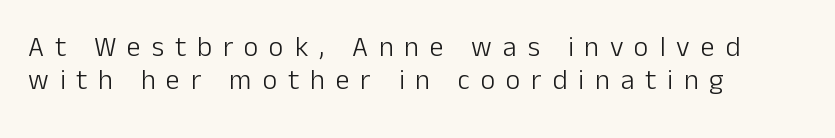
The lines in this sample share a left origin and differ only in where they stop. Character widths vary here, with narrow letters taking less room than wide ones. The string is rendered with underlining switched off. Each stroke keeps to a modest, everyday thickness or less. In terms of letterform style, serifs are entirely absent. Loose tracking; the words dissolve into strings of separated letters.
